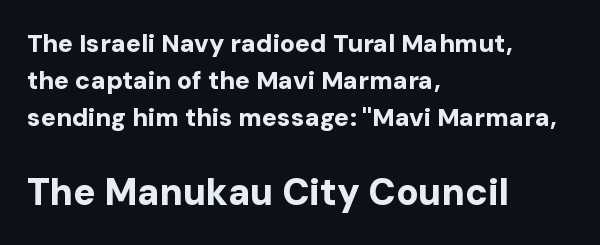
The image shows 37 px bold sans-serif type, upright; set left-aligned, normal line spacing (1.49x), normal letter spacing, not underlined; the second (bottom) block is 1.48x larger; low stroke contrast and a medium x-height.
